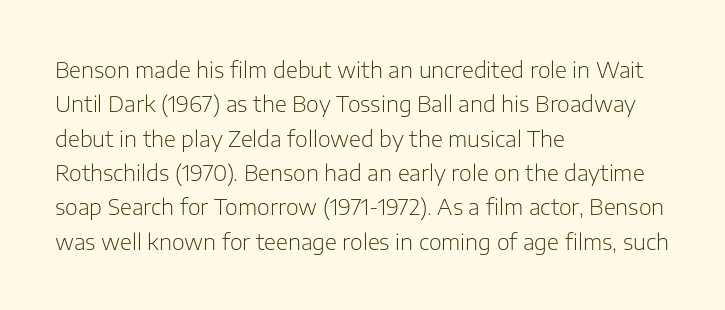
{"italic": "no", "bold": "no", "underline": "no", "align": "left", "line_spacing": "normal", "line_spacing_ratio": 1.56, "letter_spacing": "normal", "letter_spacing_em": 0.0, "glyph_px": 22}
